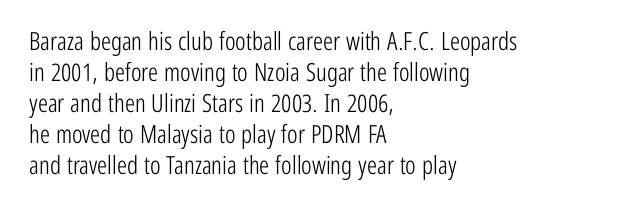
{"italic": "no", "bold": "no", "underline": "no", "align": "left", "line_spacing_ratio": 1.24, "letter_spacing": "normal", "letter_spacing_em": 0.0, "glyph_px": 25}
